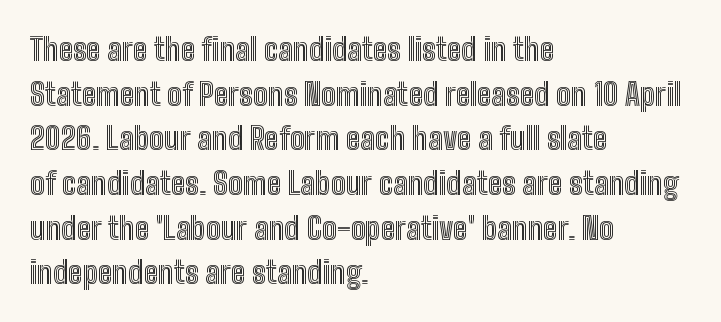
{"italic": "no", "width": "condensed", "x_height": "medium", "monospaced": "no", "underline": "no", "align": "left", "line_spacing": "normal", "line_spacing_ratio": 1.44, "letter_spacing": "normal", "letter_spacing_em": 0.0, "glyph_px": 31}
